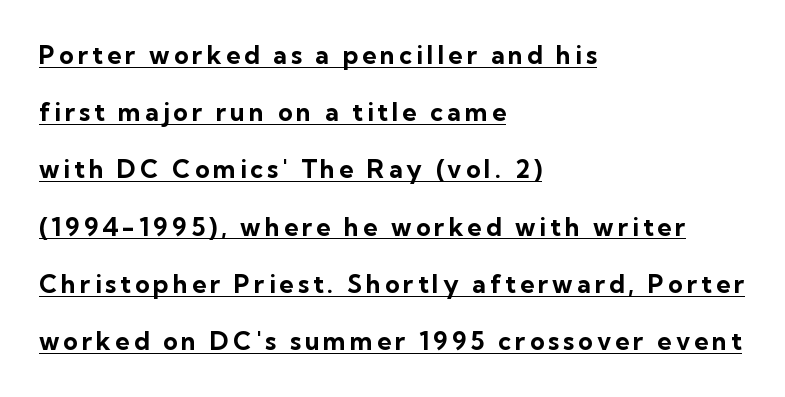
The image shows 25 px bold type, upright; set left-aligned, loose line spacing (2.29x), underlined.
